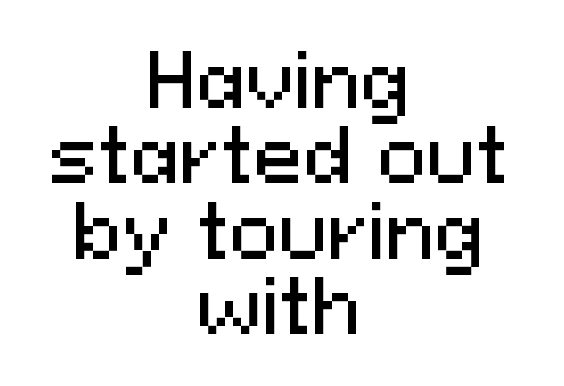
The image shows 74 px sans-serif type, upright; set centered, tight line spacing (1.02x), normal letter spacing, not underlined; medium stroke contrast and a medium x-height.
